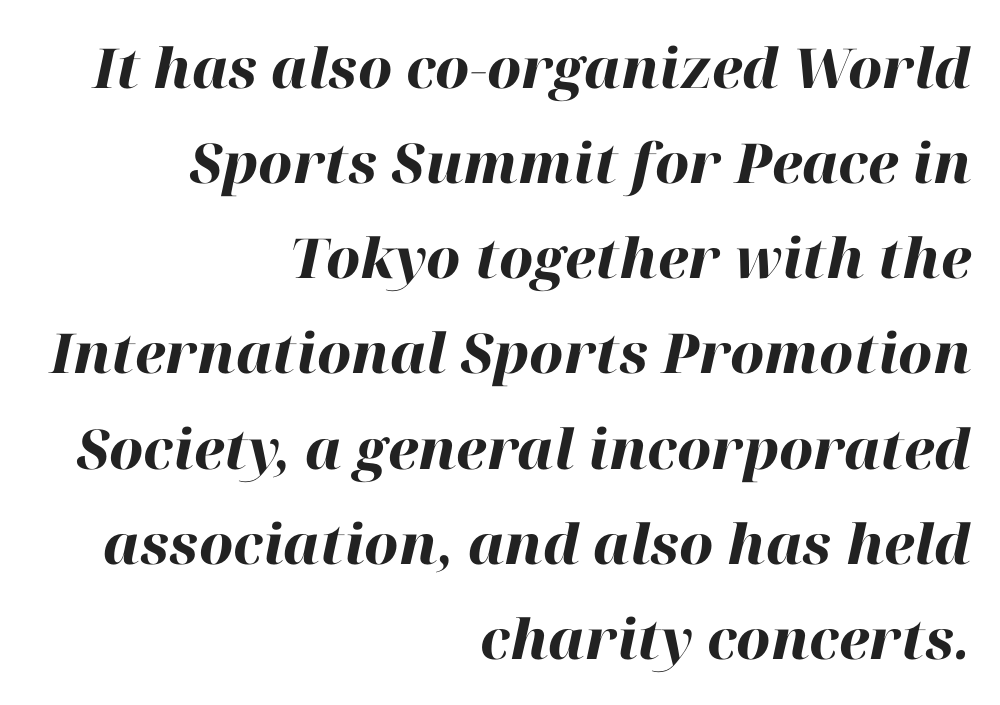
The text carries the slant typical of an italic or oblique font. Typesetter's note: full bold, strokes at maximum text heaviness. Spacing between characters is what you'd get straight out of the box. The paragraph has a hard right edge and a soft left edge. Clear beneath every line of the passage.
